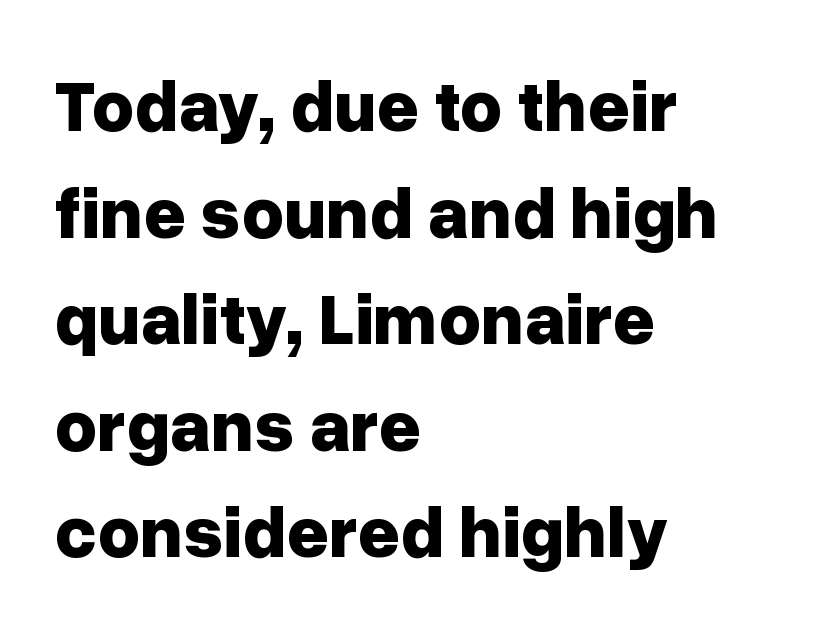
{"serif": "no", "italic": "no", "bold": "yes", "weight": "bold", "width": "normal", "stroke_contrast": "low", "x_height": "medium", "monospaced": "no", "underline": "no", "align": "left", "line_spacing": "normal", "line_spacing_ratio": 1.46, "letter_spacing": "normal", "letter_spacing_em": 0.0, "glyph_px": 73}
